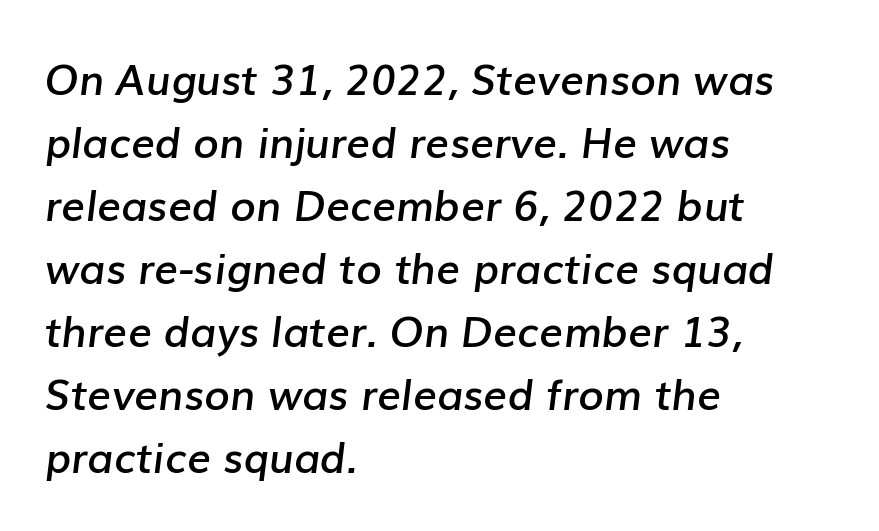
If you measured baseline to baseline, you'd find a middling distance. Rendered with sloped, italic letterforms. Inter-character spacing is left at the font's built-in metrics. Weight: semibold (demi). Do the characters align in a grid? No, the font is proportional. This rendering uses left alignment, leaving the right contour irregular.
